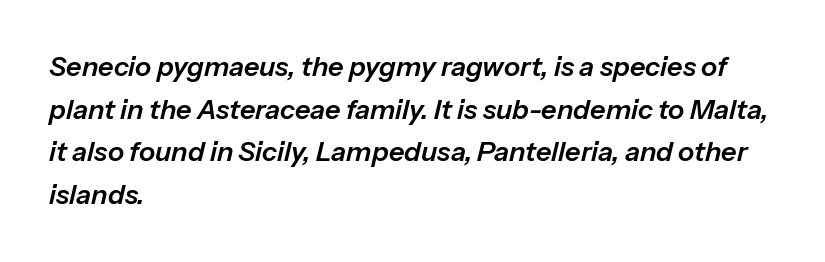
{"italic": "yes", "lean": "right", "slant_degrees": 13, "underline": "no", "align": "left", "line_spacing": "normal", "line_spacing_ratio": 1.58, "letter_spacing": "normal", "letter_spacing_em": 0.0, "glyph_px": 27}
